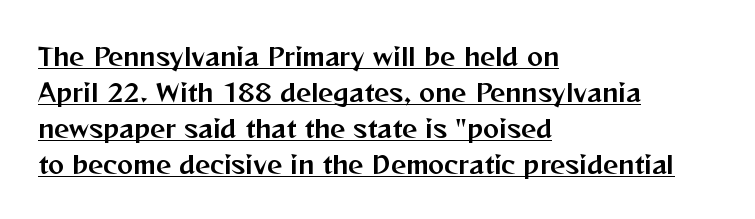
The image shows 24 px text type, upright; set left-aligned, normal line spacing (1.5x), normal letter spacing, underlined.
